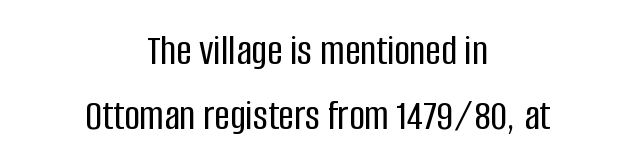
The image shows 43 px condensed sans-serif type, upright; set centered, normal line spacing (1.51x), normal letter spacing, not underlined; low stroke contrast and a large x-height.
